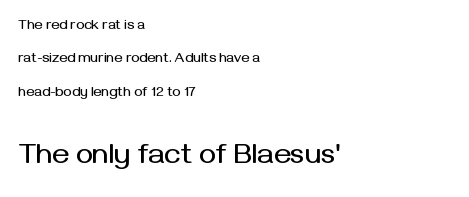
Q: Is the text italic (slanted)? A: No, it is upright.
Q: Is the typeface a serif or a sans-serif typeface? A: Sans-serif.
Q: Is the text underlined? A: No.
Q: How is the paragraph aligned? A: Left-aligned.
Q: Is the spacing between letters normal or unusually wide? A: Normal.
Q: Is the spacing between lines tight, normal or loose? A: Loose.
Q: Which block of text is set in a larger size, the first (top) or the second (bottom)? A: The second (bottom) one.
Q: Width (condensed, normal, or wide)? A: Normal.
Q: Stroke contrast? A: Medium.
Q: x-height? A: Medium.
Q: Monospaced? A: No.
